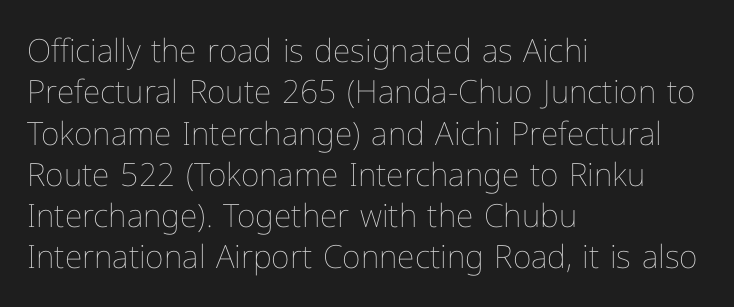
In terms of letterspacing, this is plain default setting. Rows of type keep a routine distance in the vertical direction. Rule under the text: the space is simply empty. Weight: regular or lighter. Italic? Not at all — the glyphs are vertical.
